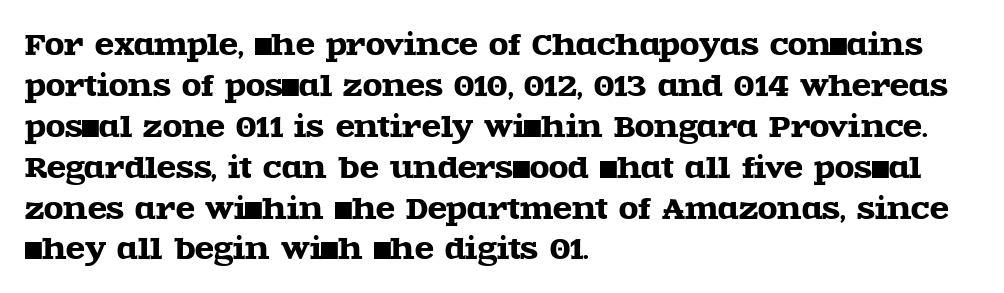
The image shows 28 px wide serif type, upright; set left-aligned, normal line spacing (1.46x), normal letter spacing, not underlined; a large x-height.
